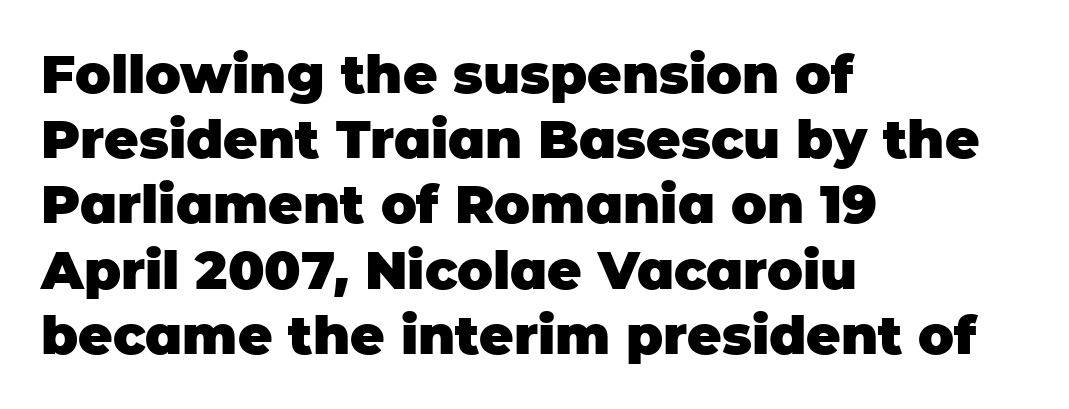
Quick note: underline off. If you drew a line through each stem, it would be perfectly vertical. The font family rendered here belongs to the sans-serif group. Caption: standard tracking, unaltered. The face used here is proportionally spaced, like ordinary book or web type.
